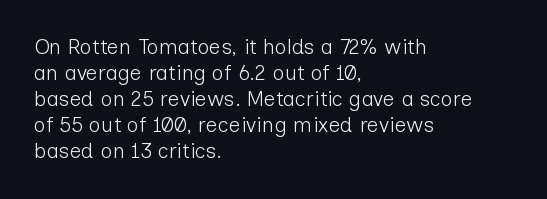
{"italic": "no", "bold": "no", "underline": "no", "align": "left", "line_spacing_ratio": 1.24, "letter_spacing": "normal", "letter_spacing_em": 0.0, "glyph_px": 21}
